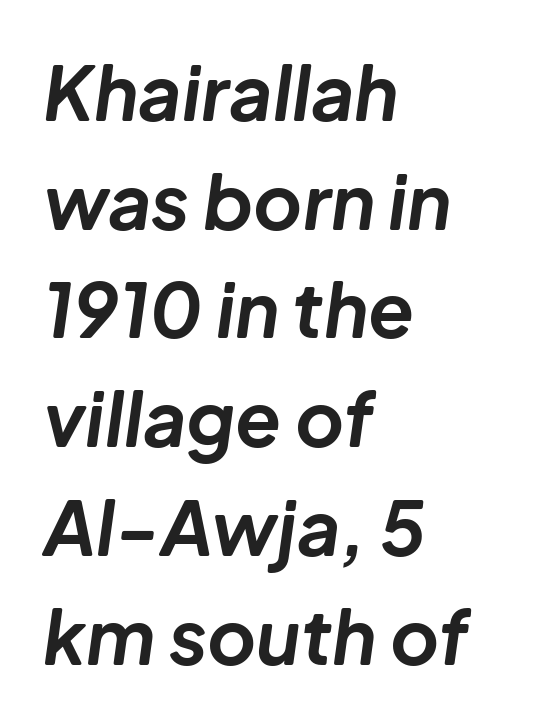
The image shows 75 px bold type, italic (leaning right); set left-aligned, normal line spacing (1.45x), normal letter spacing, not underlined; low stroke contrast and a medium x-height.
